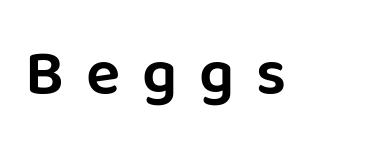
{"serif": "no", "italic": "no", "width": "normal", "stroke_contrast": "low", "x_height": "large", "monospaced": "no", "underline": "no", "letter_spacing": "wide", "letter_spacing_em": 0.34, "glyph_px": 64}
